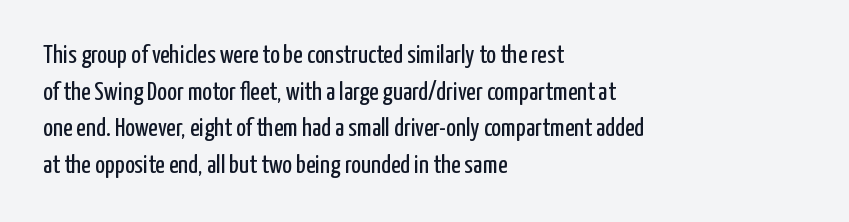
In CSS terms this would be text-align: left. The words here are not underlined. The font is comparable to plain body text, perhaps lighter. Every character sits straight up, as roman type does. The vertical gap from one line to the next is medium. Compared with typical body copy, the letter spacing here is the same.
